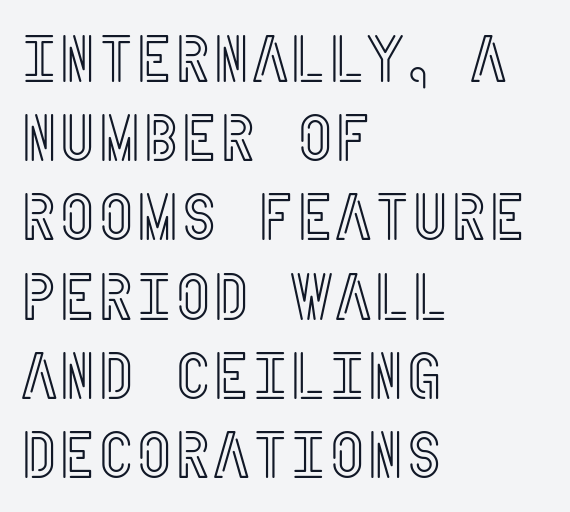
{"italic": "no", "width": "condensed", "x_height": "large", "underline": "no", "align": "left", "line_spacing_ratio": 1.2, "letter_spacing": "normal", "letter_spacing_em": 0.0, "glyph_px": 66}
